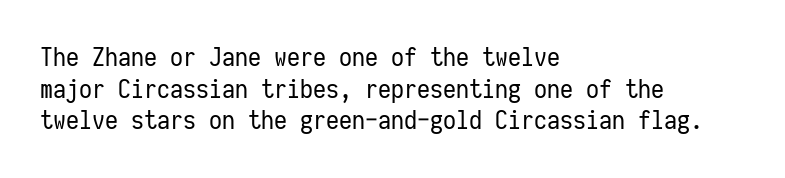
{"italic": "no", "bold": "no", "underline": "no", "align": "left", "line_spacing_ratio": 1.22, "letter_spacing": "normal", "letter_spacing_em": 0.0, "glyph_px": 26}
